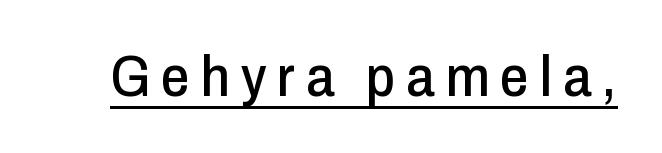
Q: Is the text italic (slanted)? A: No, it is upright.
Q: Is the typeface a serif or a sans-serif typeface? A: Sans-serif.
Q: Is the text underlined? A: Yes.
Q: Width (condensed, normal, or wide)? A: Condensed.
Q: Stroke contrast? A: Low.
Q: x-height? A: Medium.
Q: Monospaced? A: No.
